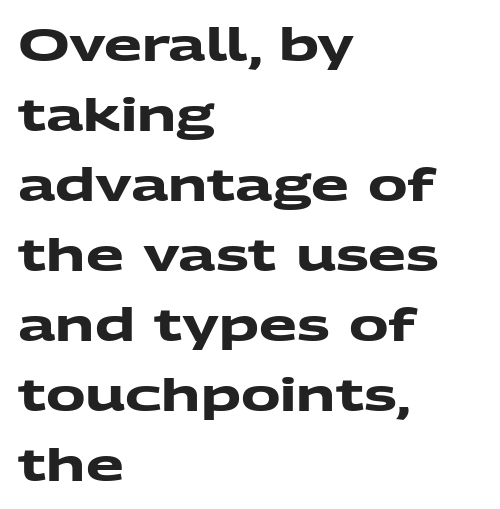
The image shows 44 px heavy, wide sans-serif type; set left-aligned, normal line spacing (1.59x), normal letter spacing, not underlined; medium stroke contrast and a medium x-height.
